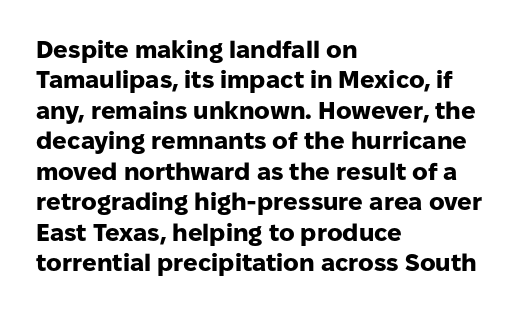
The image shows 24 px bold type, upright; set left-aligned, normal line spacing (1.27x), normal letter spacing, not underlined.
